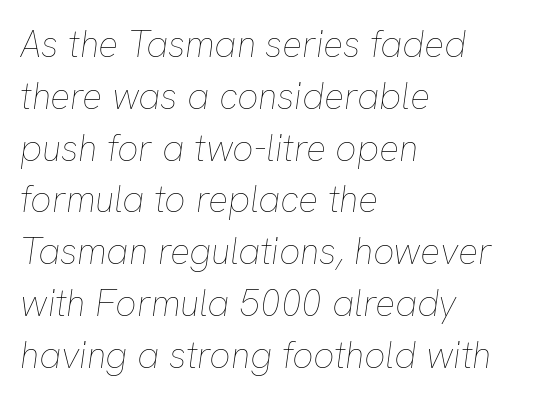
Leading matches the norm, producing a regular column. The letters advance in unequal steps, a hallmark of proportional type. No extra tracking has been applied to these lines. Short and long lines alike share a common starting point at left.
